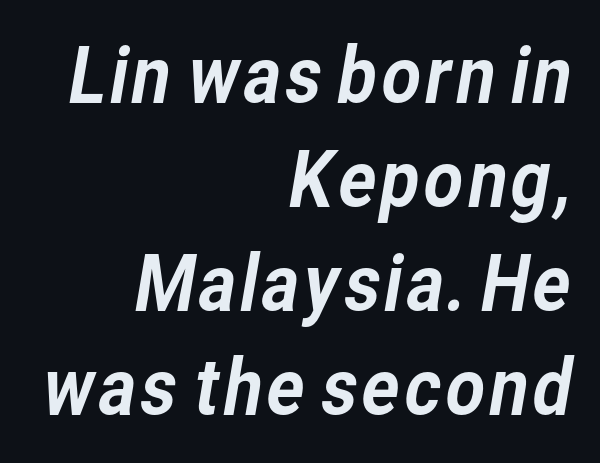
{"serif": "no", "width": "normal", "stroke_contrast": "low", "x_height": "medium", "monospaced": "no", "underline": "no", "align": "right", "line_spacing": "normal", "line_spacing_ratio": 1.35, "letter_spacing": "normal", "letter_spacing_em": 0.0, "glyph_px": 77}
